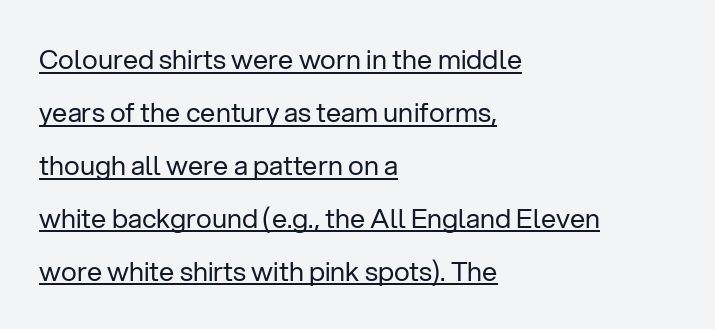
{"italic": "no", "bold": "no", "underline": "yes", "align": "left", "line_spacing": "loose", "line_spacing_ratio": 1.96, "letter_spacing": "normal", "letter_spacing_em": 0.0, "glyph_px": 27}
